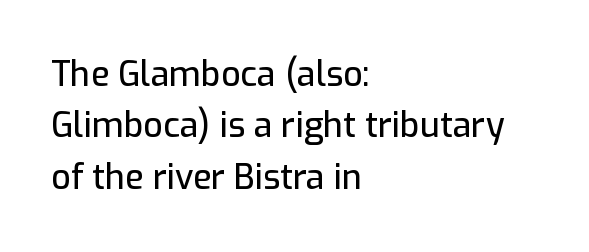
The image shows 34 px sans-serif type, upright; set left-aligned, normal line spacing (1.51x), normal letter spacing, not underlined; low stroke contrast and a medium x-height.
